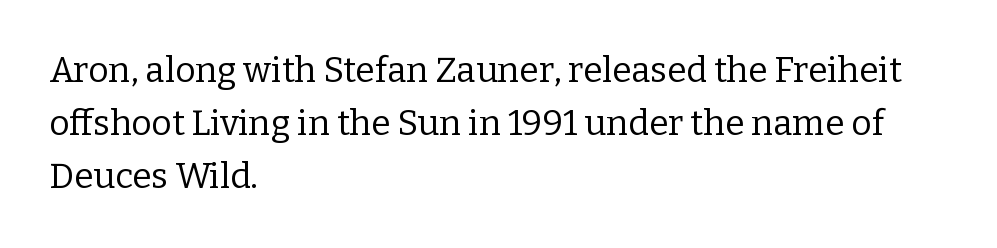
{"serif": "yes", "italic": "no", "bold": "no", "weight": "regular", "width": "normal", "stroke_contrast": "low", "x_height": "medium", "monospaced": "no", "underline": "no", "align": "left", "line_spacing": "normal", "line_spacing_ratio": 1.52, "letter_spacing": "normal", "letter_spacing_em": 0.0, "glyph_px": 35}
